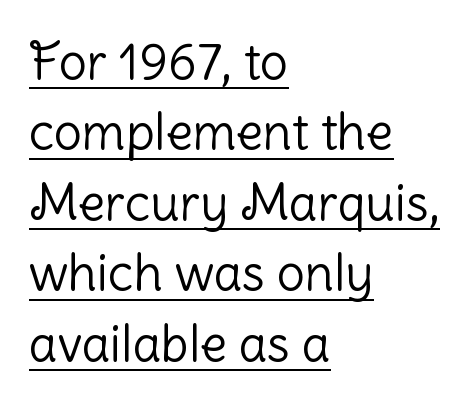
{"serif": "no", "italic": "no", "bold": "no", "weight": "light", "width": "normal", "stroke_contrast": "low", "x_height": "medium", "monospaced": "no", "underline": "yes", "align": "left", "line_spacing": "normal", "line_spacing_ratio": 1.41, "letter_spacing": "normal", "letter_spacing_em": 0.0, "glyph_px": 50}
